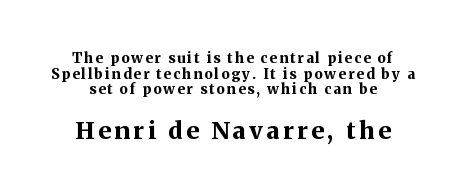
Q: Is the text bold? A: Yes.
Q: Is the text italic (slanted)? A: No, it is upright.
Q: Is the text underlined? A: No.
Q: Is the spacing between lines tight, normal or loose? A: Tight.
Q: Which block of text is set in a larger size, the first (top) or the second (bottom)? A: The second (bottom) one.
